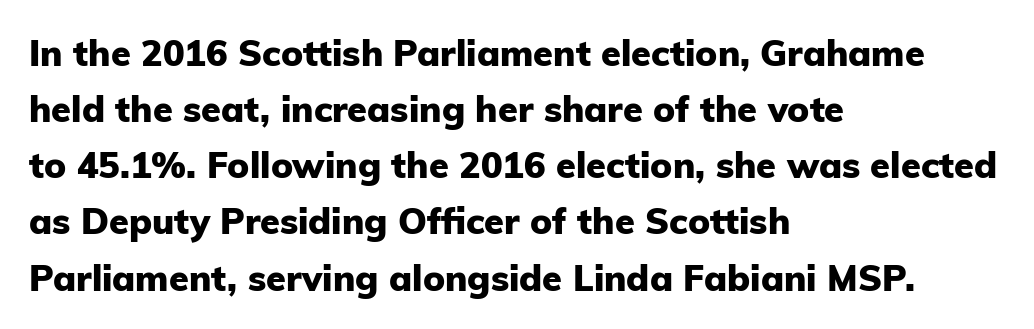
Quick note: underline off. Posture: upright roman. A student would call this left alignment; a typographer would say flush left, rag right. Is there much room between lines? A standard amount, neither cramped nor airy. These lines are rendered in a variable-pitch font. I'd call this a sans setting — the letters go barefoot.
